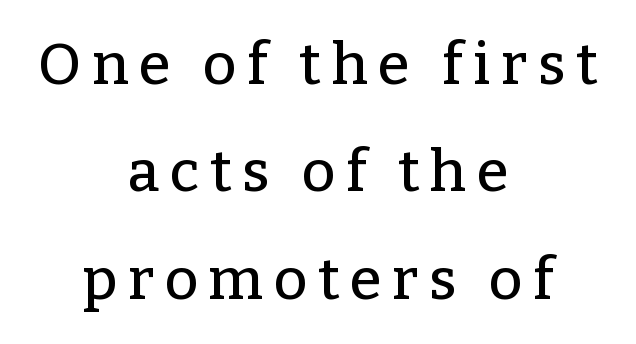
Q: Is the text italic (slanted)? A: No, it is upright.
Q: Is the typeface a serif or a sans-serif typeface? A: Serif.
Q: Is the text underlined? A: No.
Q: How is the paragraph aligned? A: Centered.
Q: Width (condensed, normal, or wide)? A: Normal.
Q: Stroke contrast? A: Low.
Q: x-height? A: Medium.
Q: Monospaced? A: No.
